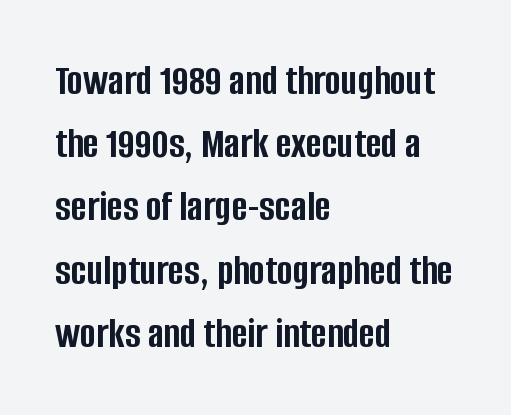
Q: Is the text bold? A: Yes.
Q: Is the text italic (slanted)? A: No, it is upright.
Q: Is the typeface a serif or a sans-serif typeface? A: Sans-serif.
Q: Is the text underlined? A: No.
Q: How is the paragraph aligned? A: Left-aligned.
Q: Is the spacing between letters normal or unusually wide? A: Normal.
Q: Is the spacing between lines tight, normal or loose? A: Normal.
Q: Width (condensed, normal, or wide)? A: Condensed.
Q: Stroke contrast? A: Low.
Q: x-height? A: Large.
Q: Monospaced? A: No.
